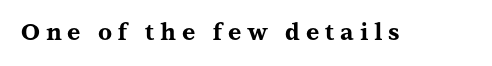
Q: Is the text bold? A: Yes.
Q: Is the text italic (slanted)? A: No, it is upright.
Q: Is the text underlined? A: No.
Q: Is the spacing between letters normal or unusually wide? A: Unusually wide.
